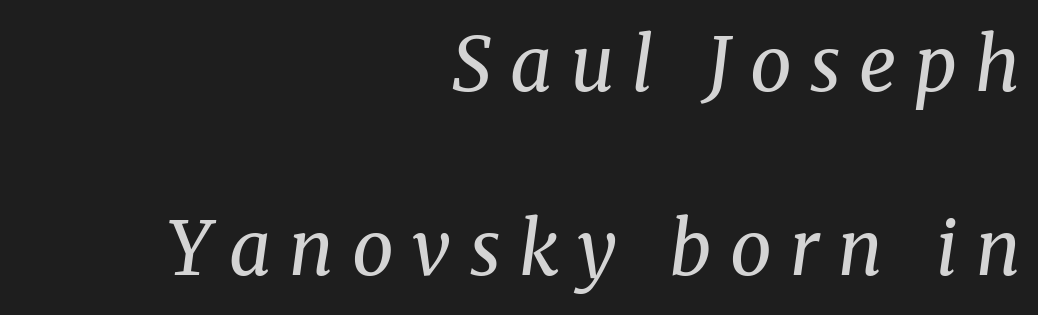
Q: Is the text bold? A: No.
Q: Is the text italic (slanted)? A: Yes, it leans right by about 8 degrees.
Q: Is the typeface a serif or a sans-serif typeface? A: Serif.
Q: Is the text underlined? A: No.
Q: How is the paragraph aligned? A: Right-aligned.
Q: Is the spacing between letters normal or unusually wide? A: Unusually wide.
Q: Is the spacing between lines tight, normal or loose? A: Loose.
Q: Width (condensed, normal, or wide)? A: Normal.
Q: Stroke contrast? A: Medium.
Q: x-height? A: Medium.
Q: Monospaced? A: No.
